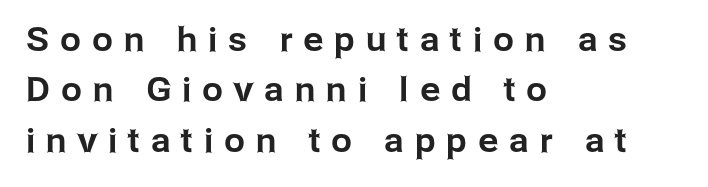
The image shows 33 px sans-serif type, upright; set left-aligned, normal line spacing (1.53x), unusually wide letter spacing (+0.34 em), not underlined; low stroke contrast and a medium x-height.
